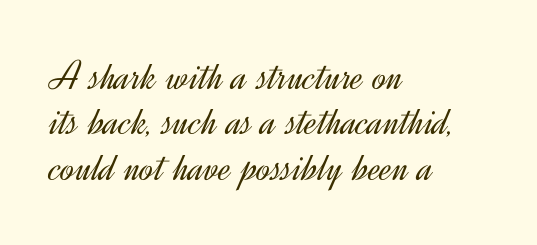
Left-aligned paragraph, ragged on the right. Character widths vary here, with narrow letters taking less room than wide ones. The space between consecutive lines is stingy. Honestly, the letter spacing is just normal — you wouldn't notice it.
